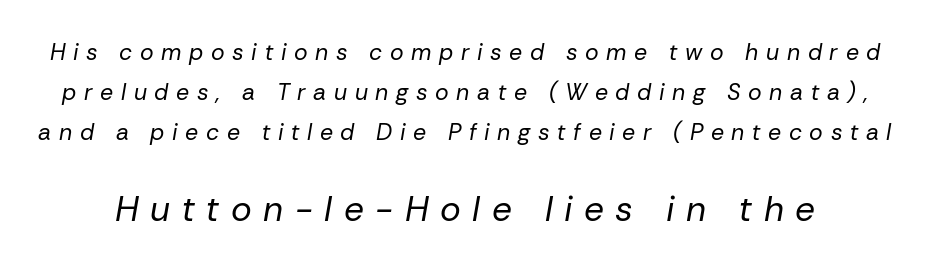
{"italic": "yes", "lean": "right", "slant_degrees": 10, "bold": "no", "weight": "regular", "width": "normal", "stroke_contrast": "low", "x_height": "medium", "monospaced": "no", "underline": "no", "line_spacing_ratio": 1.75, "letter_spacing": "wide", "letter_spacing_em": 0.33, "larger_block": "second", "size_ratio": 1.52, "glyph_px": 35}
